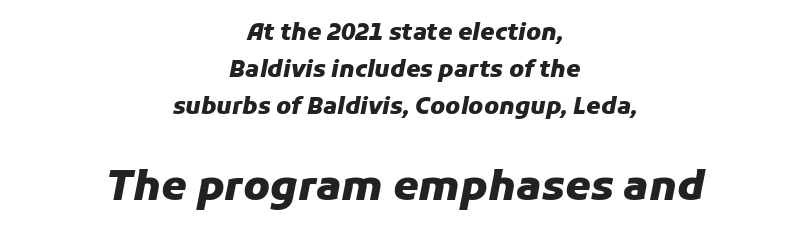
{"italic": "yes", "lean": "right", "slant_degrees": 11, "bold": "yes", "weight": "heavy", "width": "normal", "stroke_contrast": "low", "x_height": "medium", "monospaced": "no", "underline": "no", "align": "center", "line_spacing": "normal", "line_spacing_ratio": 1.61, "letter_spacing": "normal", "letter_spacing_em": 0.0, "larger_block": "second", "size_ratio": 1.78, "glyph_px": 41}
